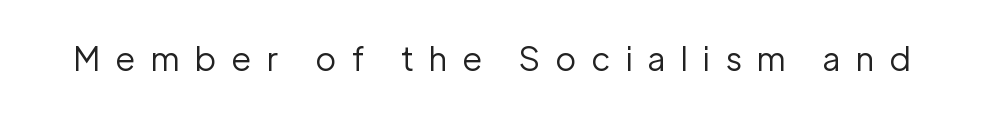
{"serif": "no", "italic": "no", "bold": "no", "weight": "regular", "width": "normal", "stroke_contrast": "low", "x_height": "medium", "monospaced": "no", "underline": "no", "letter_spacing": "wide", "letter_spacing_em": 0.48, "glyph_px": 33}
